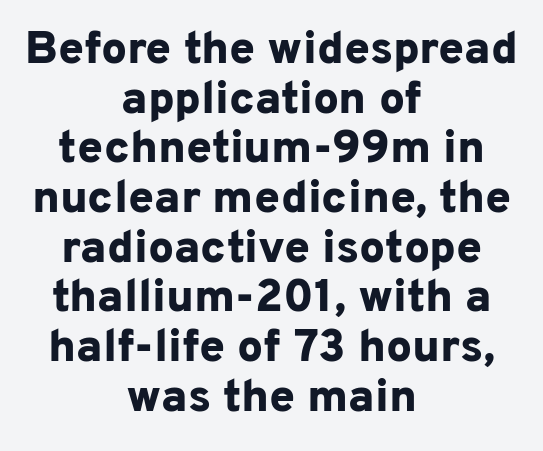
The image shows 46 px bold sans-serif type, upright; set centered, tight line spacing (1.08x), normal letter spacing, not underlined; low stroke contrast and a medium x-height.
